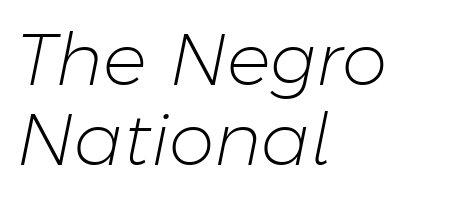
{"italic": "yes", "lean": "right", "slant_degrees": 11, "bold": "no", "weight": "light", "width": "normal", "stroke_contrast": "low", "x_height": "medium", "monospaced": "no", "underline": "no", "align": "left", "line_spacing": "tight", "line_spacing_ratio": 1.09, "letter_spacing": "normal", "letter_spacing_em": 0.0, "glyph_px": 73}
